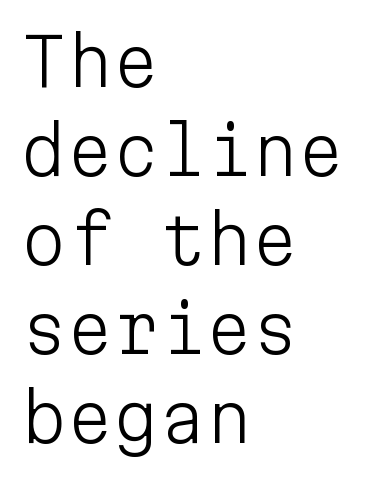
{"serif": "no", "italic": "no", "bold": "no", "weight": "light", "width": "normal", "stroke_contrast": "low", "x_height": "medium", "monospaced": "yes", "underline": "no", "align": "left", "line_spacing": "normal", "line_spacing_ratio": 1.35, "letter_spacing": "normal", "letter_spacing_em": 0.0, "glyph_px": 66}
